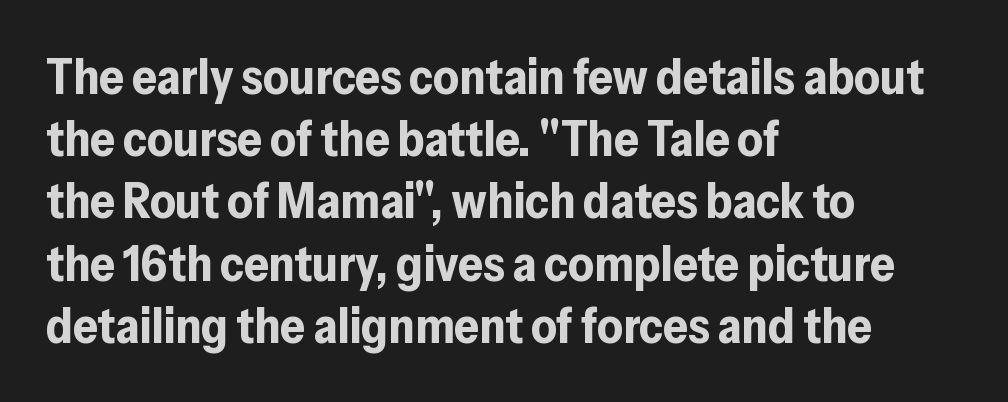
Stroke terminals: plain, sans-serif. Where is the straight margin? On the left. I'd describe the lettering as bold — thick and assertive. Summary of vertical rhythm: regular, with standard interline spacing.
